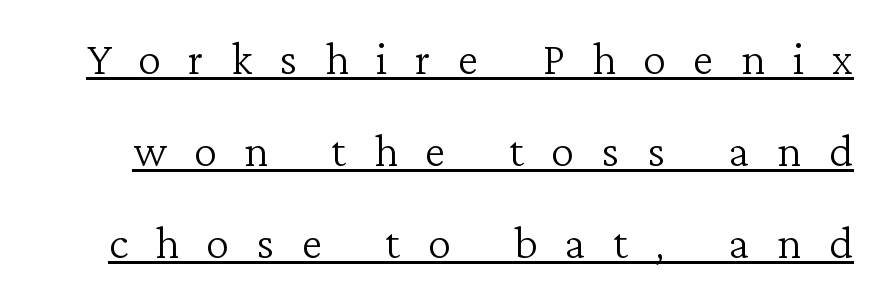
The image shows 59 px light serif type, upright; set normal line spacing (1.56x), unusually wide letter spacing (+0.46 em), underlined; low stroke contrast and a medium x-height.
